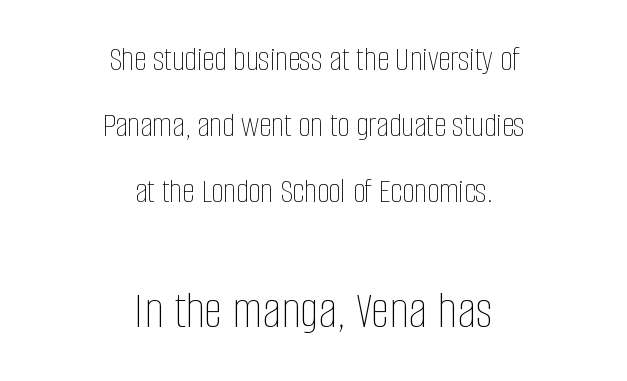
{"italic": "no", "bold": "no", "weight": "thin", "width": "condensed", "stroke_contrast": "low", "x_height": "large", "monospaced": "no", "underline": "no", "align": "center", "line_spacing_ratio": 1.89, "letter_spacing": "normal", "letter_spacing_em": 0.0, "larger_block": "second", "size_ratio": 1.51, "glyph_px": 53}
